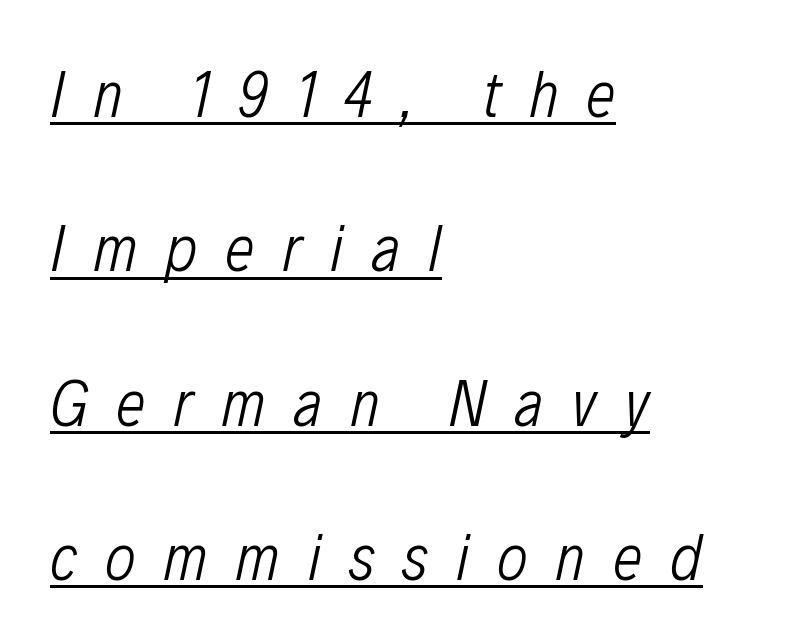
{"italic": "yes", "lean": "right", "slant_degrees": 12, "bold": "no", "weight": "light", "width": "condensed", "stroke_contrast": "low", "x_height": "medium", "monospaced": "no", "underline": "yes", "align": "left", "line_spacing": "loose", "line_spacing_ratio": 2.34, "letter_spacing": "wide", "letter_spacing_em": 0.42, "glyph_px": 66}
